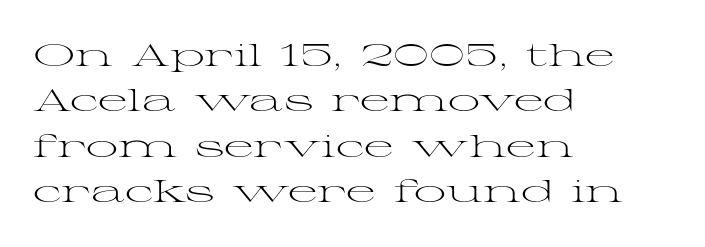
There is no visible air inserted between adjacent glyphs. The typeface has the unassuming heft of standard copy or less. What kind of face is this? One with serifs. Tall strokes in this sample are plumb rather than angled. Looks like regular typesetting: each glyph gets only the width it needs.
